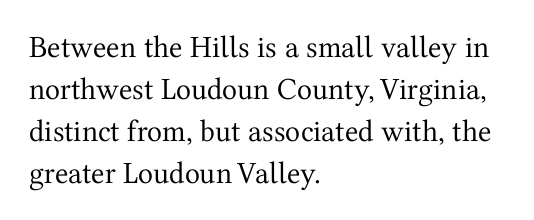
How would I describe the line gaps? Plain and ordinary. You could not count columns in this text — the font is proportionally spaced. The compositor pushed each line to the left boundary. Old-style or modern, the face here clearly has serifs.
